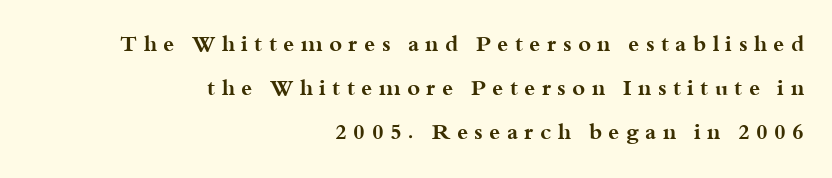
The image shows 22 px bold type, upright; set right-aligned, loose line spacing (2.0x), unusually wide letter spacing (+0.29 em), not underlined.
